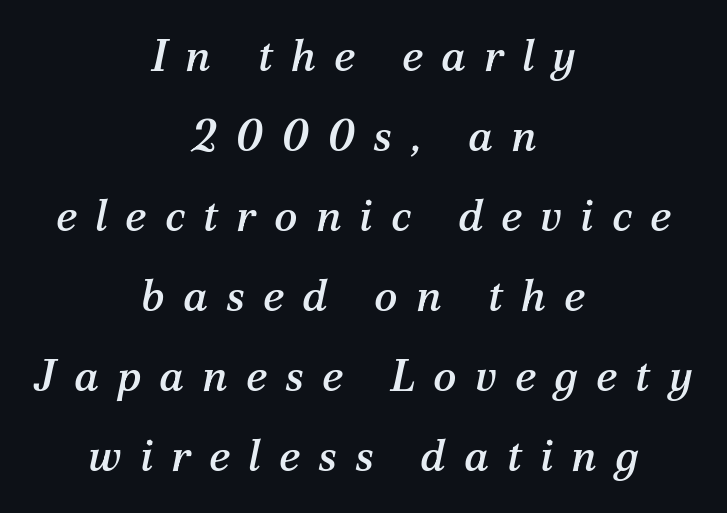
Display-style spreading of the glyphs; the letterfit is very open. Just letters on the line, the space beneath them empty. Character widths vary here, with narrow letters taking less room than wide ones. This is serif lettering, the kind often seen in printed books. Notice how the passage keeps no hard edge, just a central spine. The whole block is typeset with a tilt.
